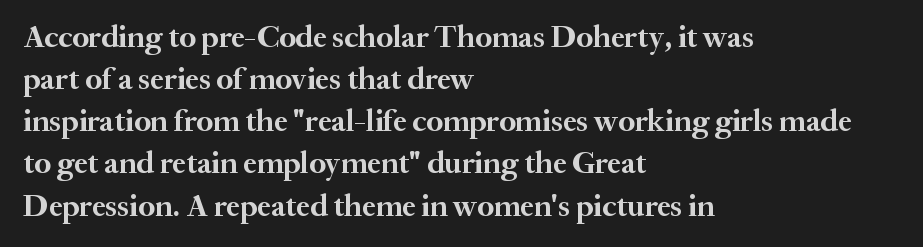
{"serif": "yes", "italic": "no", "bold": "yes", "weight": "semibold", "width": "normal", "stroke_contrast": "medium", "x_height": "small", "monospaced": "no", "underline": "no", "align": "left", "line_spacing": "normal", "line_spacing_ratio": 1.36, "letter_spacing": "normal", "letter_spacing_em": 0.0, "glyph_px": 31}
